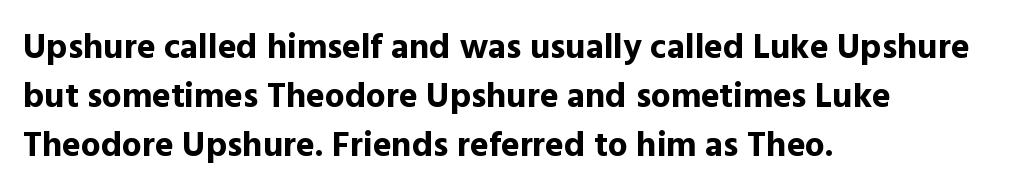
Q: Is the text bold? A: Yes.
Q: Is the text italic (slanted)? A: No, it is upright.
Q: Is the typeface a serif or a sans-serif typeface? A: Sans-serif.
Q: Is the text underlined? A: No.
Q: How is the paragraph aligned? A: Left-aligned.
Q: Is the spacing between letters normal or unusually wide? A: Normal.
Q: Is the spacing between lines tight, normal or loose? A: Normal.
Q: Width (condensed, normal, or wide)? A: Normal.
Q: x-height? A: Medium.
Q: Monospaced? A: No.
